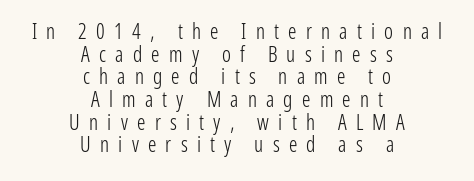
Q: Is the text bold? A: No.
Q: Is the text italic (slanted)? A: No, it is upright.
Q: Is the text underlined? A: No.
Q: How is the paragraph aligned? A: Centered.
Q: Is the spacing between letters normal or unusually wide? A: Unusually wide.
Q: Is the spacing between lines tight, normal or loose? A: Tight.
